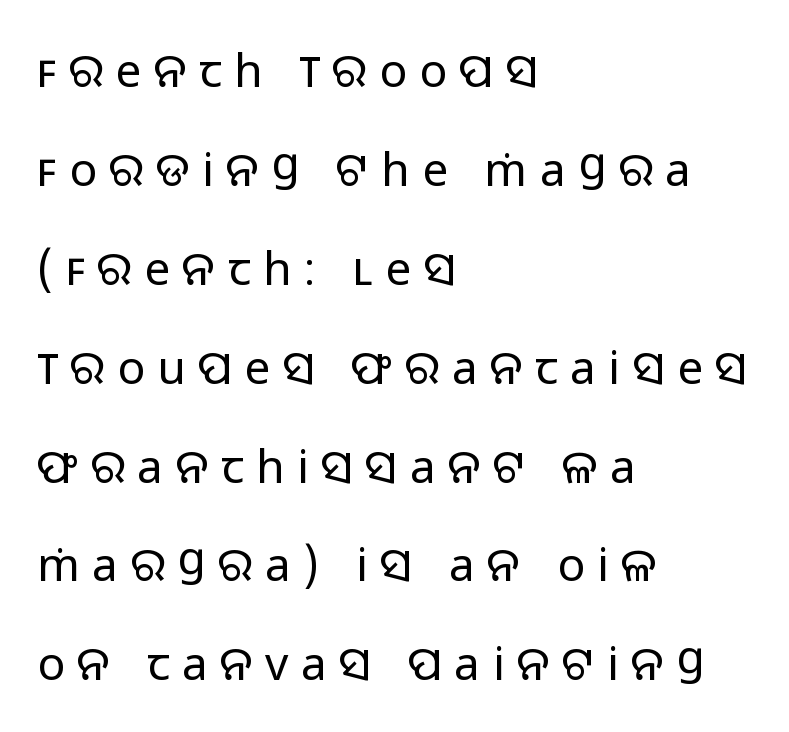
Q: Is the text bold? A: No.
Q: Is the text italic (slanted)? A: No, it is upright.
Q: Is the typeface a serif or a sans-serif typeface? A: Sans-serif.
Q: Is the text underlined? A: No.
Q: How is the paragraph aligned? A: Left-aligned.
Q: Is the spacing between letters normal or unusually wide? A: Unusually wide.
Q: Is the spacing between lines tight, normal or loose? A: Loose.
Q: Width (condensed, normal, or wide)? A: Normal.
Q: Stroke contrast? A: Low.
Q: x-height? A: Medium.
Q: Monospaced? A: No.
